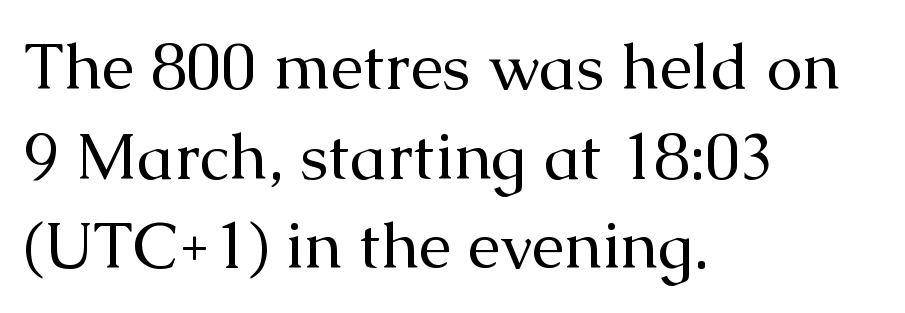
Q: Is the text bold? A: No.
Q: Is the text italic (slanted)? A: No, it is upright.
Q: Is the typeface a serif or a sans-serif typeface? A: Serif.
Q: Is the text underlined? A: No.
Q: How is the paragraph aligned? A: Left-aligned.
Q: Is the spacing between letters normal or unusually wide? A: Normal.
Q: Is the spacing between lines tight, normal or loose? A: Normal.
Q: Width (condensed, normal, or wide)? A: Normal.
Q: Stroke contrast? A: Medium.
Q: x-height? A: Medium.
Q: Monospaced? A: No.
